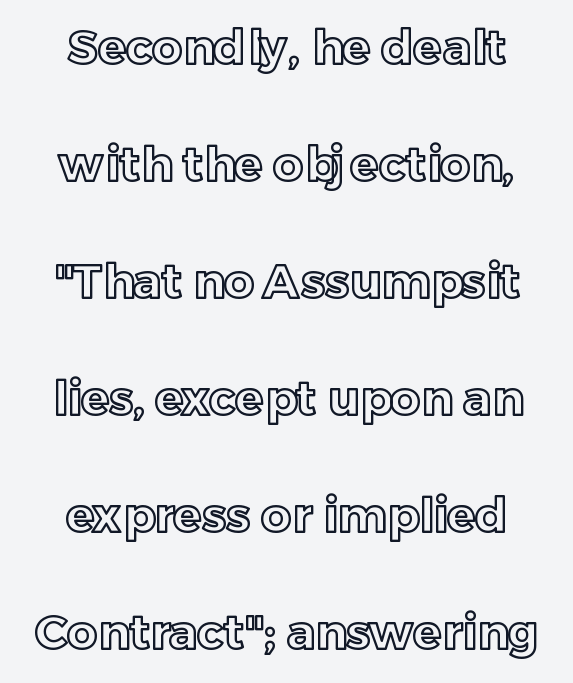
Q: Is the text italic (slanted)? A: No, it is upright.
Q: Is the text underlined? A: No.
Q: How is the paragraph aligned? A: Centered.
Q: Is the spacing between letters normal or unusually wide? A: Normal.
Q: Is the spacing between lines tight, normal or loose? A: Loose.
Q: Width (condensed, normal, or wide)? A: Normal.
Q: x-height? A: Medium.
Q: Monospaced? A: No.
